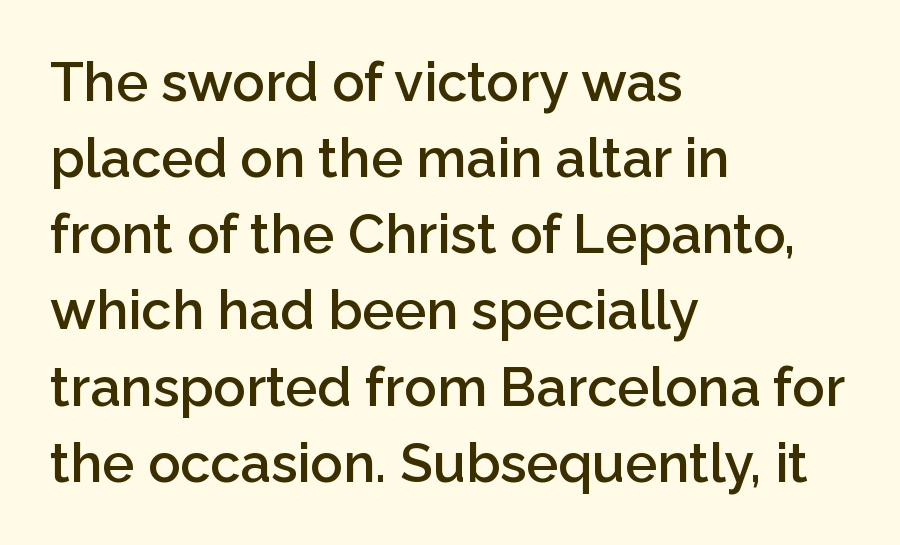
The image shows 54 px semibold sans-serif type, upright; set left-aligned, normal line spacing (1.41x), normal letter spacing, not underlined; low stroke contrast and a medium x-height.
